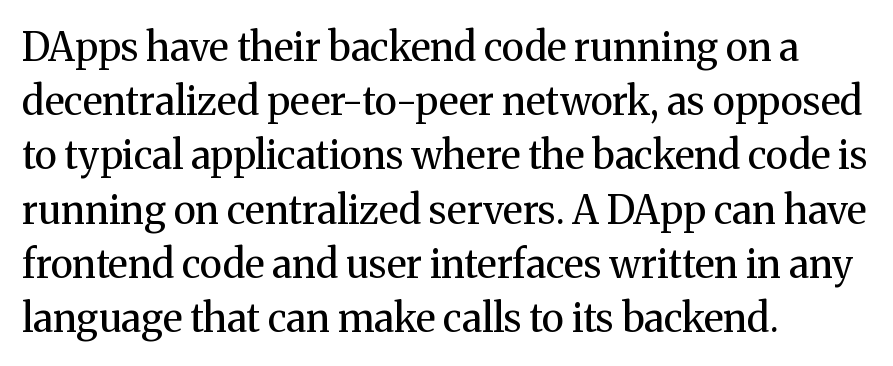
The image shows 39 px regular-weight serif type, upright; set left-aligned, normal line spacing (1.39x), normal letter spacing, not underlined; medium stroke contrast and a medium x-height.
